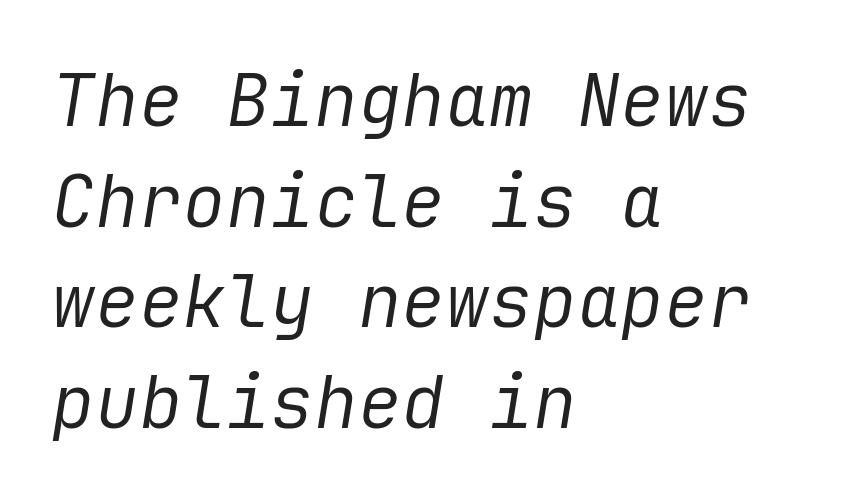
Ink coverage per letter is moderate at most. In terms of letterspacing, this is plain default setting. Notice how the passage keeps a crisp vertical edge on the left only. Slanted lettering throughout. Compared with typical paragraphs, the rows here are spaced about the same. Nobody drew a line under any word here.
